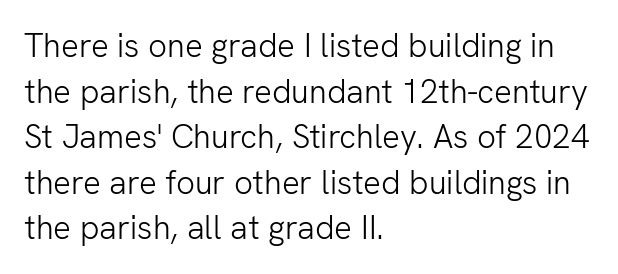
Q: Is the text bold? A: No.
Q: Is the text italic (slanted)? A: No, it is upright.
Q: Is the typeface a serif or a sans-serif typeface? A: Sans-serif.
Q: Is the text underlined? A: No.
Q: How is the paragraph aligned? A: Left-aligned.
Q: Is the spacing between letters normal or unusually wide? A: Normal.
Q: Is the spacing between lines tight, normal or loose? A: Normal.
Q: Width (condensed, normal, or wide)? A: Normal.
Q: Stroke contrast? A: Low.
Q: x-height? A: Medium.
Q: Monospaced? A: No.
